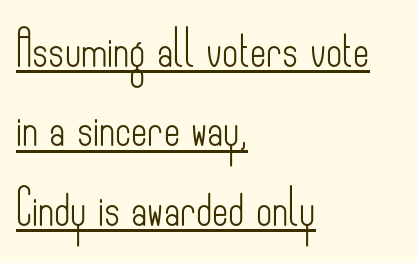
The image shows 35 px light, condensed sans-serif type, upright; set left-aligned, loose line spacing (2.27x), normal letter spacing, underlined; low stroke contrast and a small x-height.
